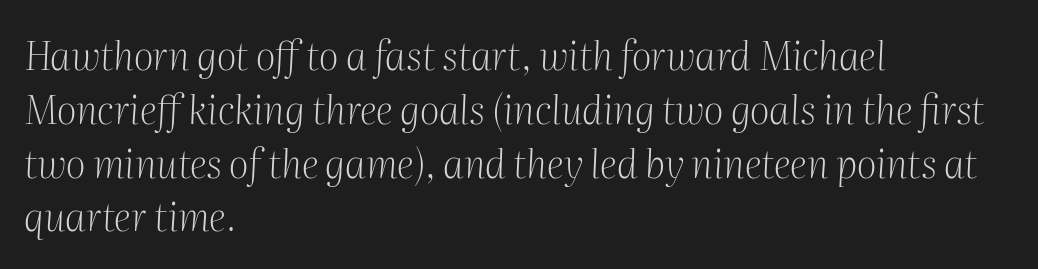
These lines keep a tight, regular rhythm from letter to letter. Horizontal alignment here is leftward, the default for most running prose. Vertically, the passage feels balanced, rows spaced as you'd expect. No chunkiness to these letters — they're not bold. Every character sits at an angle, as italics do.
